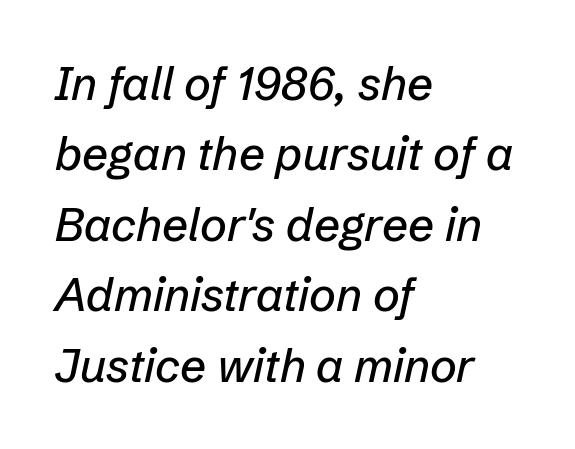
Q: Is the text italic (slanted)? A: Yes, it leans right by about 12 degrees.
Q: Is the text underlined? A: No.
Q: How is the paragraph aligned? A: Left-aligned.
Q: Is the spacing between letters normal or unusually wide? A: Normal.
Q: Is the spacing between lines tight, normal or loose? A: Normal.
Q: Width (condensed, normal, or wide)? A: Normal.
Q: Stroke contrast? A: Low.
Q: x-height? A: Medium.
Q: Monospaced? A: No.
